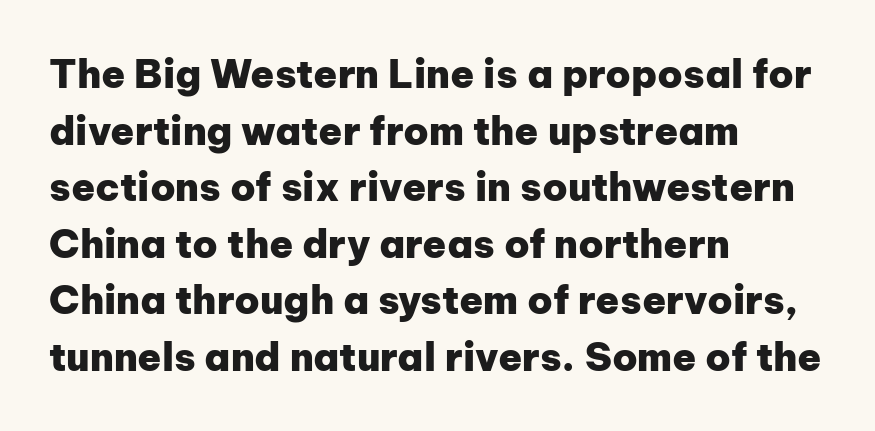
{"serif": "no", "italic": "no", "bold": "yes", "weight": "heavy", "width": "normal", "stroke_contrast": "low", "x_height": "medium", "monospaced": "no", "underline": "no", "align": "left", "line_spacing": "normal", "line_spacing_ratio": 1.45, "letter_spacing": "normal", "letter_spacing_em": 0.0, "glyph_px": 39}
